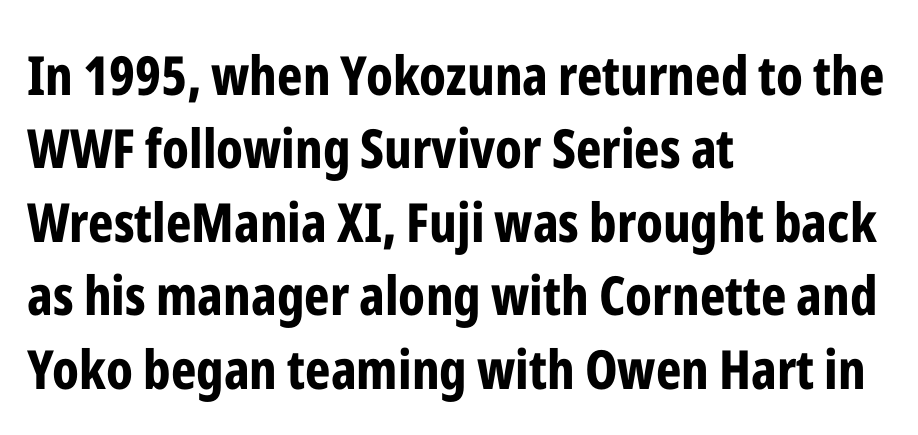
The image shows 54 px bold, condensed sans-serif type, upright; set left-aligned, normal line spacing (1.36x), normal letter spacing, not underlined; low stroke contrast and a medium x-height.
